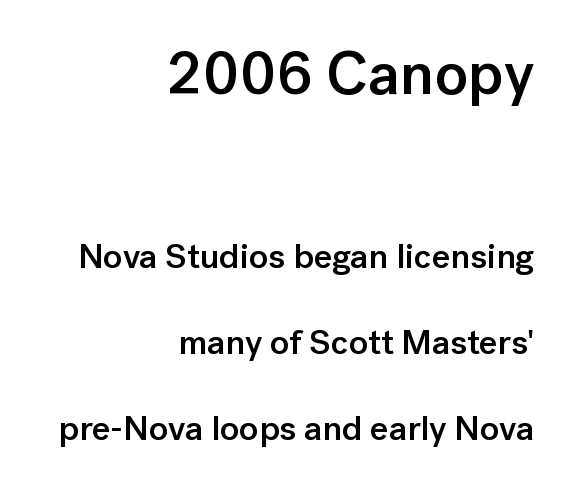
{"serif": "no", "italic": "no", "bold": "semi", "weight": "semibold", "width": "normal", "stroke_contrast": "low", "x_height": "medium", "monospaced": "no", "underline": "no", "align": "right", "line_spacing": "loose", "line_spacing_ratio": 2.45, "letter_spacing": "normal", "letter_spacing_em": 0.0, "larger_block": "first", "size_ratio": 1.74, "glyph_px": 61}
